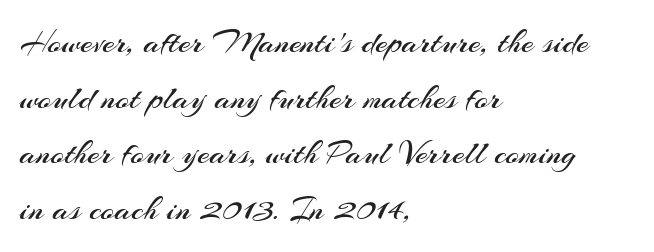
{"serif": "no", "bold": "no", "weight": "regular", "width": "normal", "stroke_contrast": "medium", "x_height": "small", "monospaced": "no", "underline": "no", "align": "left", "line_spacing": "normal", "line_spacing_ratio": 1.59, "letter_spacing": "normal", "letter_spacing_em": 0.0, "glyph_px": 35}
